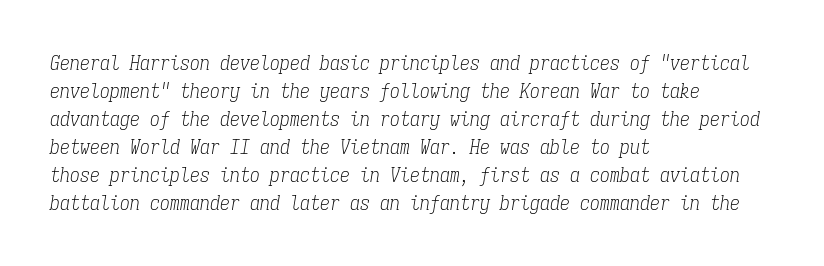
No letter is thick-stroked: the sample isn't bold. What's the leading like? Ordinary, nothing unusual. A typesetter would mark this as italic. Between one letter and the next there's only the usual sliver of space.
